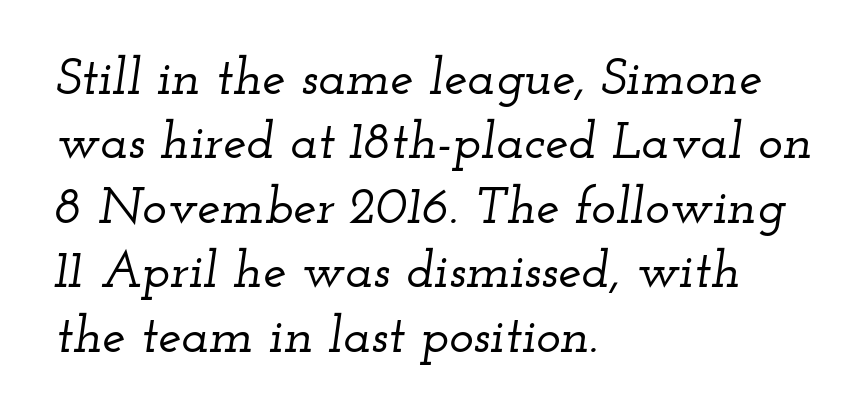
The image shows 52 px wide serif type, italic (leaning right); set left-aligned, line spacing 1.24x, normal letter spacing, not underlined; low stroke contrast and a small x-height.
